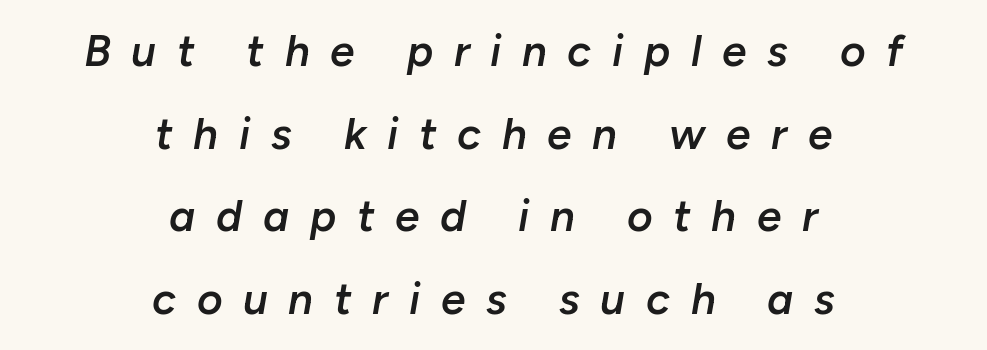
The image shows 44 px semibold type, italic (leaning right); set centered, line spacing 1.88x, unusually wide letter spacing (+0.47 em), not underlined; low stroke contrast and a medium x-height.
